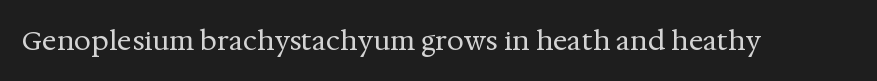
Has an underline been added? It has not. The type is set solid horizontally, with unmodified tracking. The characters are drawn with everyday or finer stroke widths. Every character sits straight up, as roman type does.
